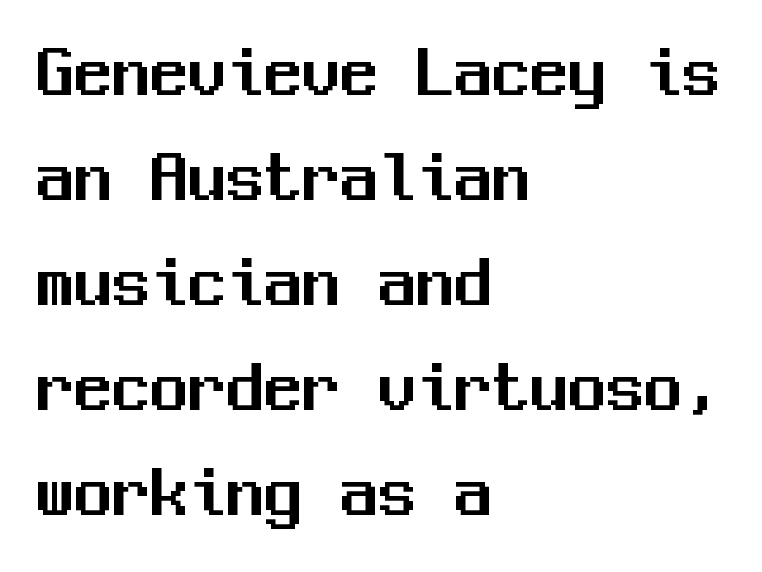
The image shows 76 px sans-serif type, upright, monospaced; set left-aligned, normal line spacing (1.38x), normal letter spacing, not underlined; medium stroke contrast and a medium x-height.
